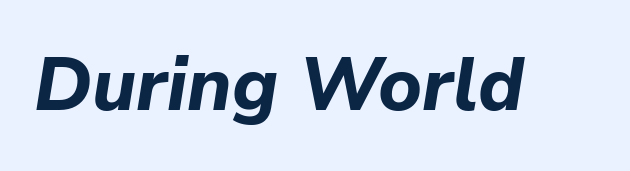
Chunky letters — that's bold for sure. You could not count columns in this text — the font is proportionally spaced. Plain, unruled lines of type. The axis of the letterforms is tilted away from vertical. Short note: letters normally spaced.
